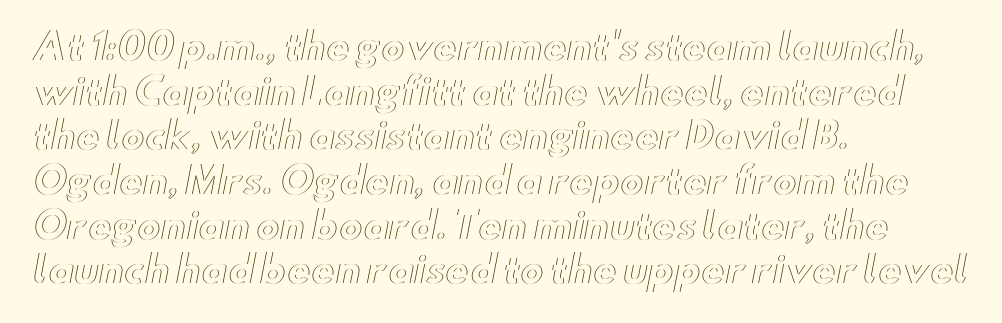
Q: Is the text italic (slanted)? A: Yes.
Q: Is the text underlined? A: No.
Q: How is the paragraph aligned? A: Left-aligned.
Q: Is the spacing between letters normal or unusually wide? A: Normal.
Q: Width (condensed, normal, or wide)? A: Wide.
Q: x-height? A: Small.
Q: Monospaced? A: No.
